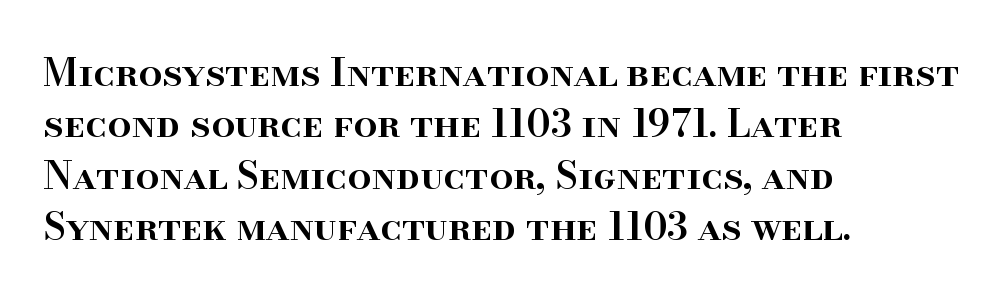
{"serif": "yes", "italic": "no", "bold": "semi", "weight": "semibold", "width": "normal", "stroke_contrast": "high", "x_height": "small", "monospaced": "no", "underline": "no", "align": "left", "line_spacing": "normal", "line_spacing_ratio": 1.35, "letter_spacing": "normal", "letter_spacing_em": 0.0, "glyph_px": 38}
